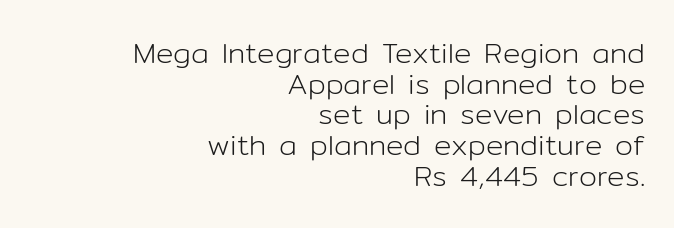
{"serif": "no", "italic": "no", "bold": "no", "weight": "light", "width": "normal", "stroke_contrast": "low", "x_height": "medium", "monospaced": "no", "underline": "no", "align": "right", "line_spacing": "tight", "line_spacing_ratio": 1.06, "letter_spacing": "normal", "letter_spacing_em": 0.0, "glyph_px": 29}
